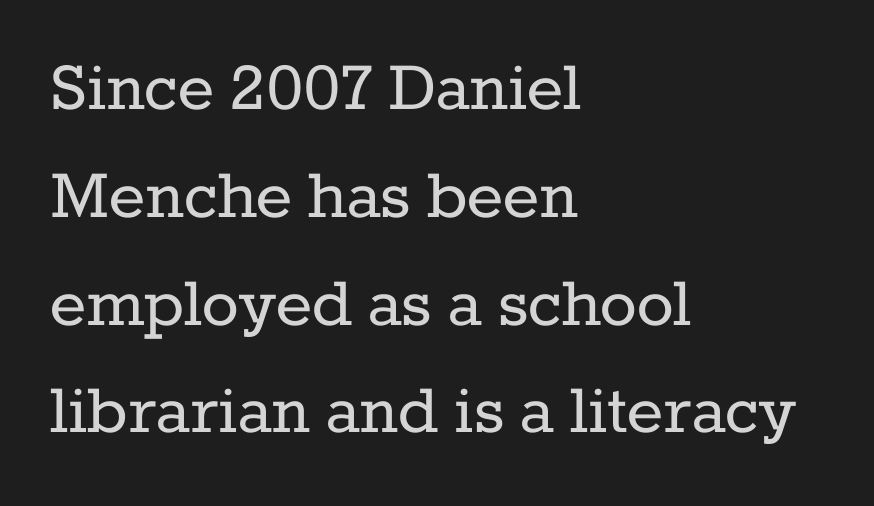
A bare baseline throughout the passage. Tall strokes in this sample are plumb rather than angled. Observe the serifs anchoring each vertical stroke in this sample. The face looks like a standard text weight, possibly lighter.
